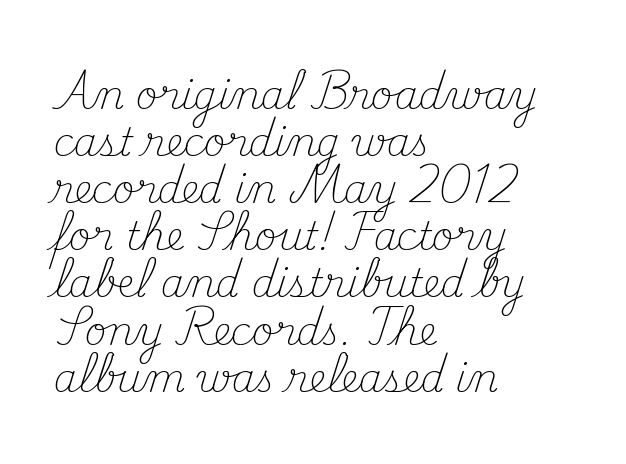
This rendering leaves character spacing at its baseline value. The words here are not underlined. Font category for this specimen: serif. A typesetter would call this proportional, since set widths differ per character.
